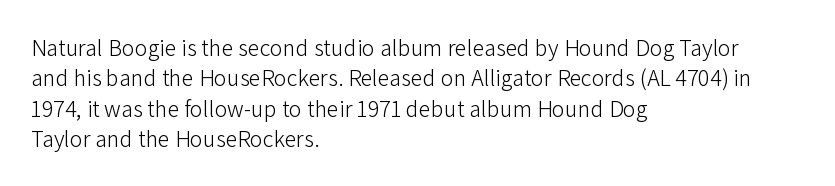
The type sits square on the baseline with zero lean. Only glyphs here, with clear space below each row. This sample is left-justified, so line endings fall wherever the words run out. Nothing unusual about the tracking: characters are spaced as the font intends. No extra ink here — the face is not bold.
